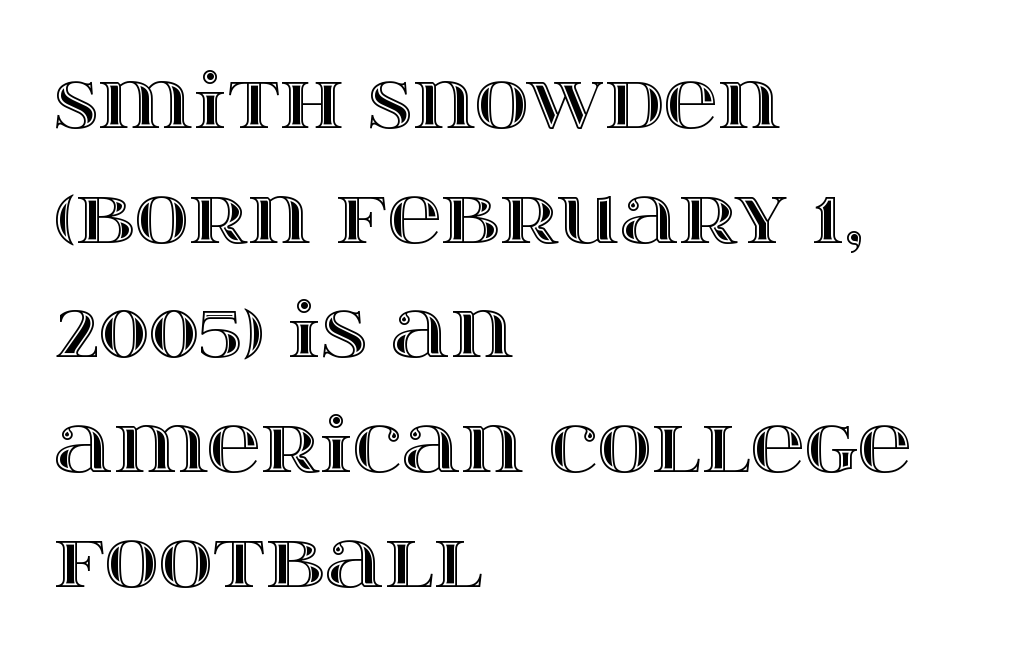
Q: Is the text italic (slanted)? A: No, it is upright.
Q: Is the text underlined? A: No.
Q: How is the paragraph aligned? A: Left-aligned.
Q: Is the spacing between letters normal or unusually wide? A: Normal.
Q: Is the spacing between lines tight, normal or loose? A: Normal.
Q: Width (condensed, normal, or wide)? A: Wide.
Q: x-height? A: Large.
Q: Monospaced? A: No.
